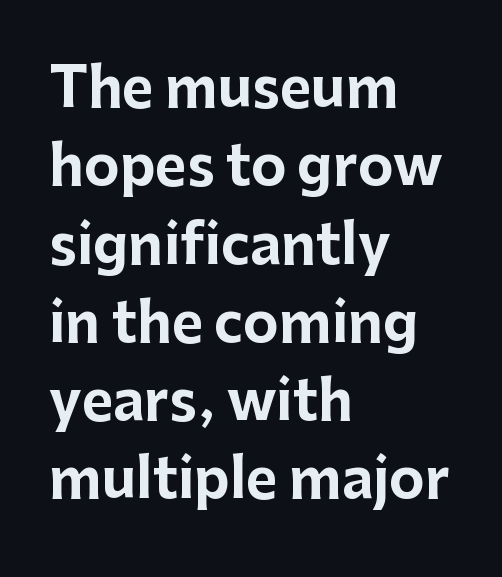
The image shows 54 px bold sans-serif type, upright; set left-aligned, normal line spacing (1.45x), normal letter spacing, not underlined; low stroke contrast and a medium x-height.
